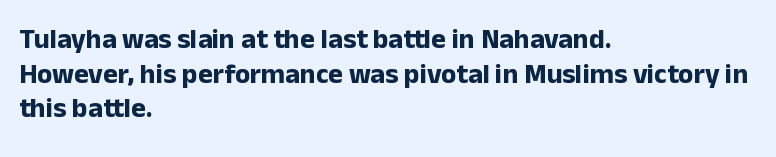
Q: Is the text bold? A: Yes.
Q: Is the text italic (slanted)? A: No, it is upright.
Q: Is the typeface a serif or a sans-serif typeface? A: Sans-serif.
Q: Is the text underlined? A: No.
Q: How is the paragraph aligned? A: Left-aligned.
Q: Is the spacing between letters normal or unusually wide? A: Normal.
Q: Width (condensed, normal, or wide)? A: Normal.
Q: Stroke contrast? A: Low.
Q: x-height? A: Medium.
Q: Monospaced? A: No.
